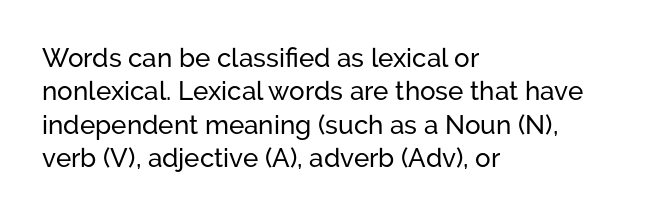
Beneath every word, the page is bare. Evenly set lines give the paragraph a standard silhouette. The compositor pushed each line to the left boundary. Spacing between characters is what you'd get straight out of the box. When letters stand straight like this, we call the style roman or upright.
